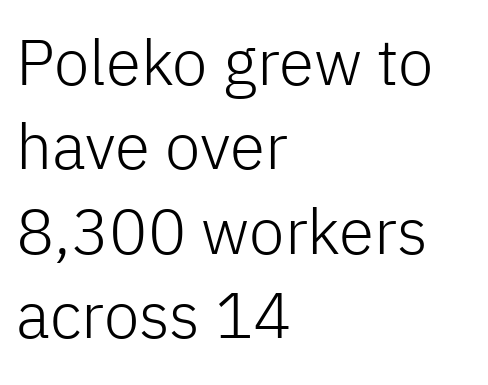
{"serif": "no", "italic": "no", "bold": "no", "weight": "light", "width": "normal", "stroke_contrast": "low", "x_height": "medium", "monospaced": "no", "underline": "no", "align": "left", "line_spacing": "normal", "line_spacing_ratio": 1.32, "letter_spacing": "normal", "letter_spacing_em": 0.0, "glyph_px": 64}
